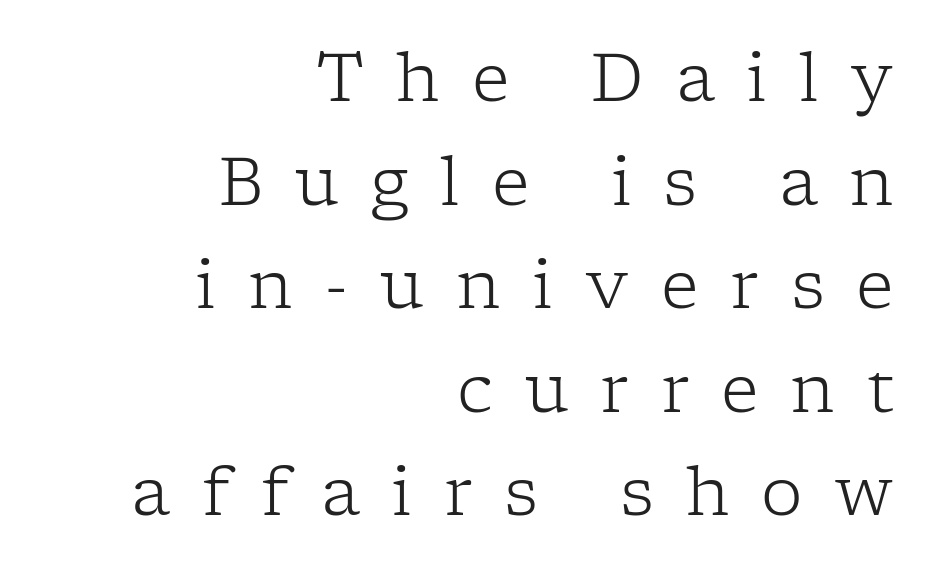
Spacing verdict: proportional, widths tailored to each character. Does the copy run flush right? Yes — the right margin is perfectly even. Here the glyphs are tracked loosely, breaking word shapes into spaced letters. Only glyphs here, with clear space below each row. The rows are spaced the way most documents space them. Weight: in the light-to-regular range.
